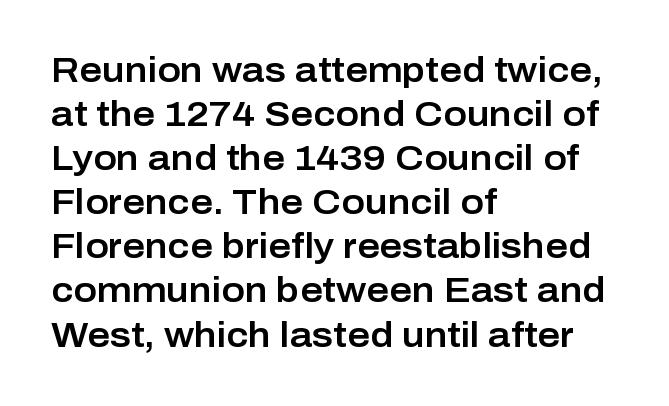
The image shows 35 px sans-serif type, upright; set left-aligned, normal line spacing (1.26x), normal letter spacing, not underlined; low stroke contrast and a medium x-height.
